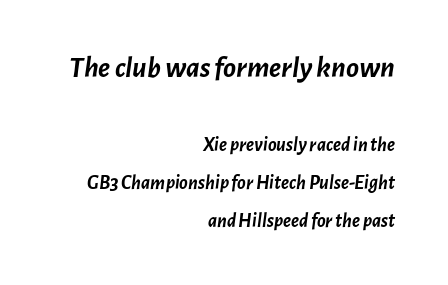
The text carries the slant typical of an italic or oblique font. You get the large type first, then a drop to smaller type. Here the designer chose a conventional face with non-uniform glyph widths. Standard letterfit; no display-style spreading of the glyphs. The lines in this sample share a right terminus and differ only in where they begin. Underline: absent.
